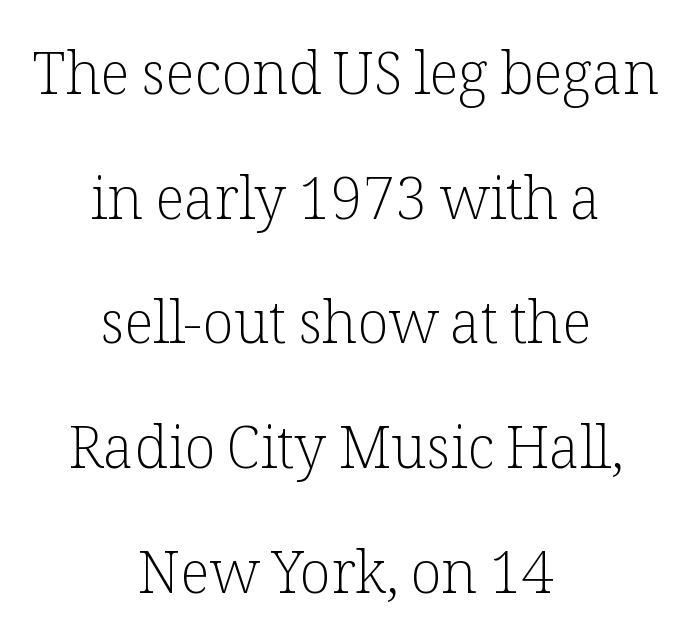
Q: Is the text bold? A: No.
Q: Is the text italic (slanted)? A: No, it is upright.
Q: Is the typeface a serif or a sans-serif typeface? A: Serif.
Q: Is the text underlined? A: No.
Q: How is the paragraph aligned? A: Centered.
Q: Is the spacing between letters normal or unusually wide? A: Normal.
Q: Is the spacing between lines tight, normal or loose? A: Loose.
Q: Width (condensed, normal, or wide)? A: Normal.
Q: Stroke contrast? A: Low.
Q: x-height? A: Medium.
Q: Monospaced? A: No.
